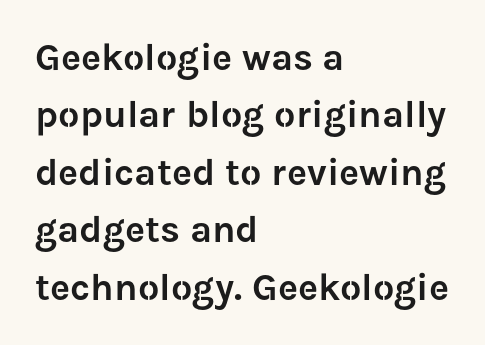
Q: Is the text italic (slanted)? A: No, it is upright.
Q: Is the typeface a serif or a sans-serif typeface? A: Sans-serif.
Q: Is the text underlined? A: No.
Q: How is the paragraph aligned? A: Left-aligned.
Q: Is the spacing between letters normal or unusually wide? A: Normal.
Q: Is the spacing between lines tight, normal or loose? A: Normal.
Q: Width (condensed, normal, or wide)? A: Normal.
Q: Stroke contrast? A: Low.
Q: x-height? A: Medium.
Q: Monospaced? A: No.
